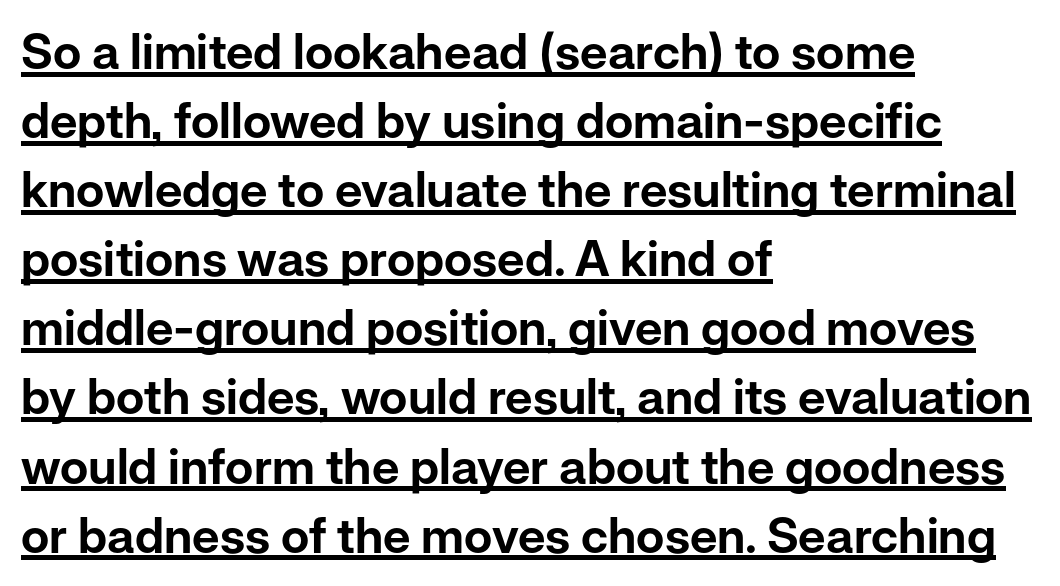
Q: Is the text italic (slanted)? A: No, it is upright.
Q: Is the typeface a serif or a sans-serif typeface? A: Sans-serif.
Q: Is the text underlined? A: Yes.
Q: How is the paragraph aligned? A: Left-aligned.
Q: Is the spacing between letters normal or unusually wide? A: Normal.
Q: Is the spacing between lines tight, normal or loose? A: Normal.
Q: Width (condensed, normal, or wide)? A: Normal.
Q: Stroke contrast? A: Low.
Q: x-height? A: Medium.
Q: Monospaced? A: No.
